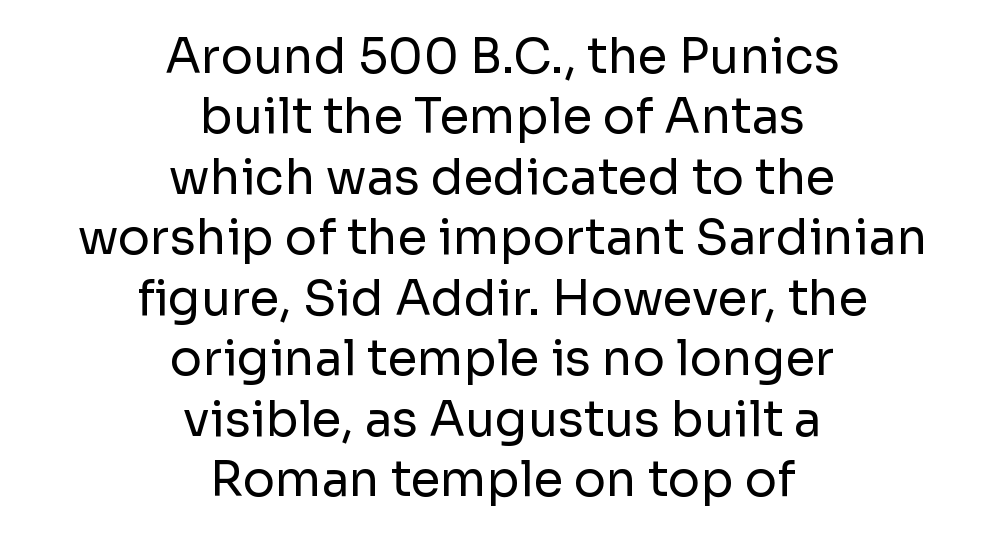
{"serif": "no", "italic": "no", "bold": "no", "weight": "regular", "width": "normal", "stroke_contrast": "low", "x_height": "medium", "monospaced": "no", "underline": "no", "align": "center", "line_spacing": "normal", "line_spacing_ratio": 1.26, "letter_spacing": "normal", "letter_spacing_em": 0.0, "glyph_px": 48}
